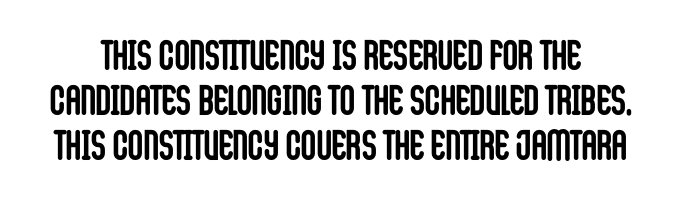
Proportional: the letters do not fall into vertical columns. Descenders hang freely into open space. You can tell it's not italic because the verticals are truly vertical. This rendering employs a face without finishing strokes, i.e., a sans-serif. This block would grow much taller if given ordinary leading; it's compressed now. The passage shown is emphatically bold.
